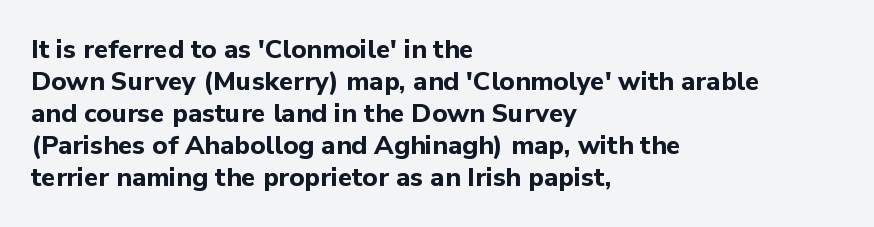
Q: Is the text bold? A: Yes.
Q: Is the text italic (slanted)? A: No, it is upright.
Q: Is the text underlined? A: No.
Q: How is the paragraph aligned? A: Left-aligned.
Q: Is the spacing between letters normal or unusually wide? A: Normal.
